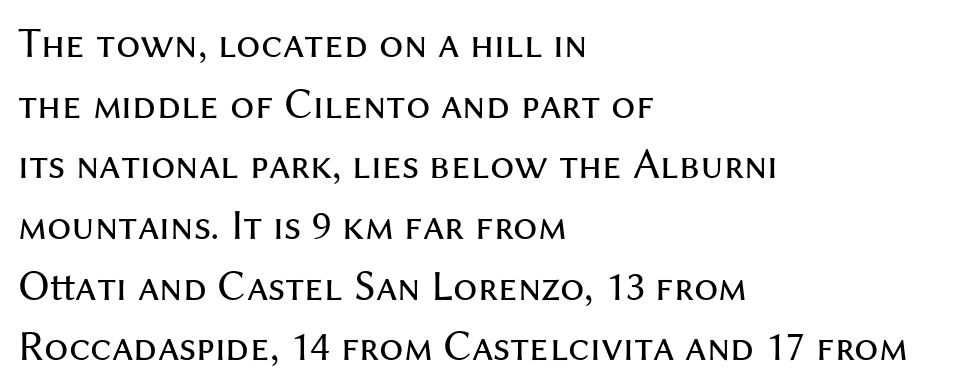
Leading matches the norm, producing a regular column. This reads as an unemphasized weight, regular at the heaviest. The letterforms sit shoulder to shoulder at normal distance. The face used here is proportionally spaced, like ordinary book or web type.
